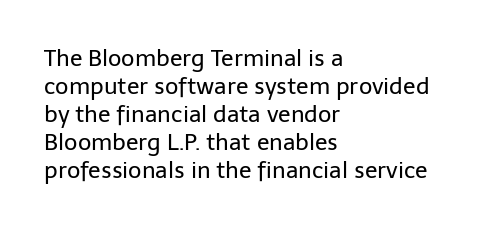
Every stem runs plumb, perpendicular to the baseline. Layout note: lines flush left. Decoration check: the copy has no underline. Short note: letters normally spaced.
